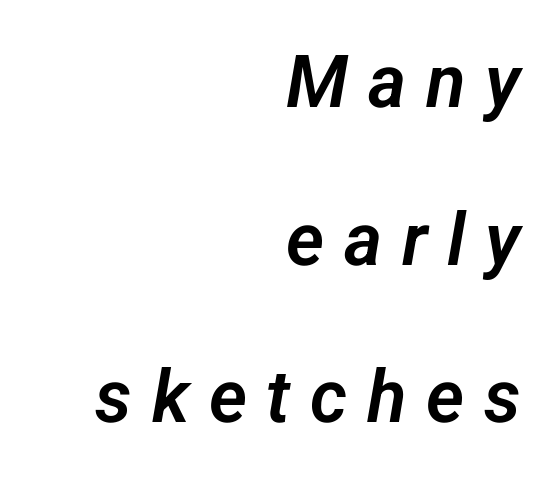
Q: Is the typeface a serif or a sans-serif typeface? A: Sans-serif.
Q: Is the text underlined? A: No.
Q: How is the paragraph aligned? A: Right-aligned.
Q: Is the spacing between letters normal or unusually wide? A: Unusually wide.
Q: Is the spacing between lines tight, normal or loose? A: Loose.
Q: Width (condensed, normal, or wide)? A: Normal.
Q: Stroke contrast? A: Low.
Q: x-height? A: Medium.
Q: Monospaced? A: No.
